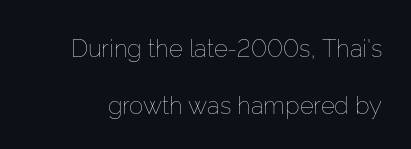
The image shows 24 px text type, upright; set loose line spacing (2.37x), normal letter spacing, not underlined.
